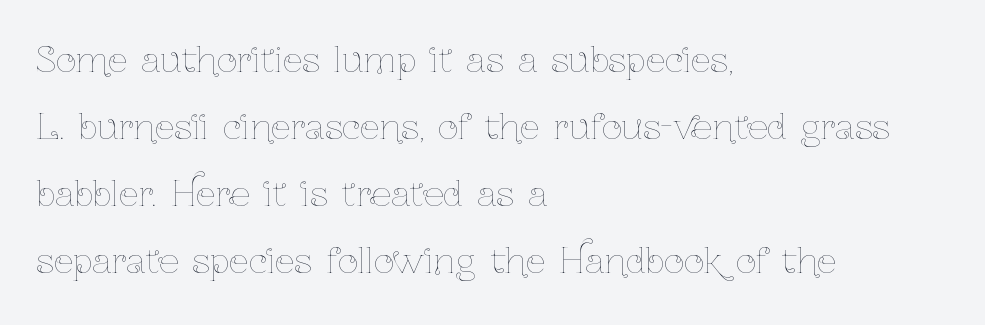
The image shows 35 px thin, condensed type, upright; set left-aligned, loose line spacing (1.91x), normal letter spacing, not underlined; low stroke contrast and a medium x-height.
